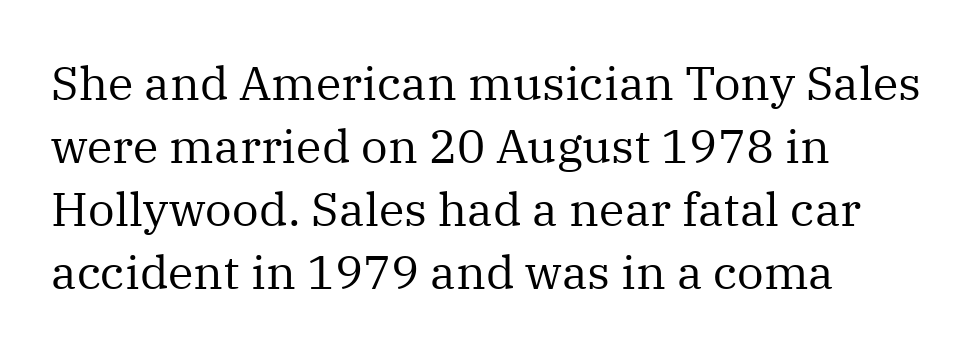
Is this a heavy cut? Hardly; it is regular or lighter. Vertical spacing — default. Tracking value appears to be zero — textbook default spacing. Check where the strokes stop: tiny serifs finish them off. Is this a fixed-width face? No — the glyphs have proportional, varying widths. Descender tails drop into unmarked territory.
